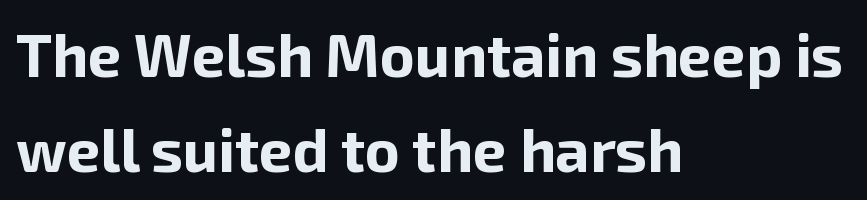
Q: Is the text bold? A: Yes.
Q: Is the text italic (slanted)? A: No, it is upright.
Q: Is the typeface a serif or a sans-serif typeface? A: Sans-serif.
Q: Is the text underlined? A: No.
Q: How is the paragraph aligned? A: Left-aligned.
Q: Is the spacing between letters normal or unusually wide? A: Normal.
Q: Is the spacing between lines tight, normal or loose? A: Normal.
Q: Width (condensed, normal, or wide)? A: Normal.
Q: Stroke contrast? A: Low.
Q: x-height? A: Medium.
Q: Monospaced? A: No.
